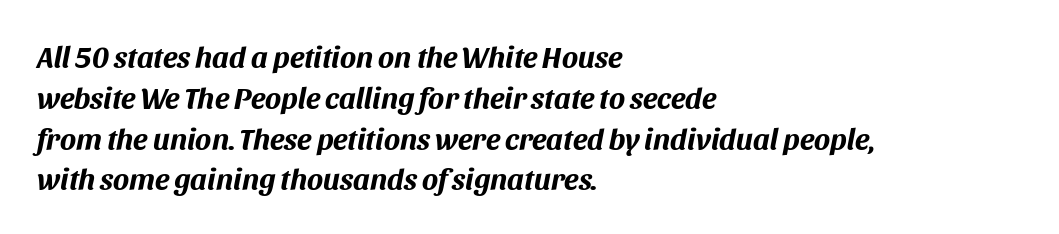
{"italic": "yes", "lean": "right", "slant_degrees": 11, "bold": "yes", "weight": "bold", "width": "normal", "stroke_contrast": "medium", "x_height": "large", "monospaced": "no", "underline": "no", "align": "left", "line_spacing": "normal", "line_spacing_ratio": 1.36, "letter_spacing": "normal", "letter_spacing_em": 0.0, "glyph_px": 30}
